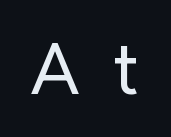
Q: Is the text bold? A: No.
Q: Is the text italic (slanted)? A: No, it is upright.
Q: Is the typeface a serif or a sans-serif typeface? A: Sans-serif.
Q: Is the text underlined? A: No.
Q: Is the spacing between letters normal or unusually wide? A: Unusually wide.
Q: Width (condensed, normal, or wide)? A: Normal.
Q: Stroke contrast? A: Low.
Q: x-height? A: Medium.
Q: Monospaced? A: No.
